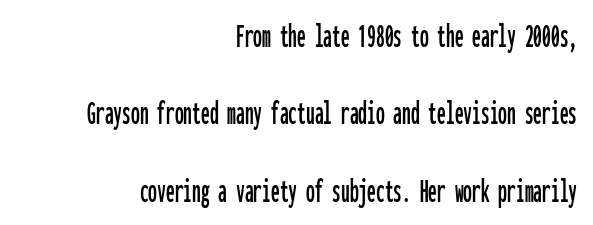
{"serif": "no", "italic": "no", "width": "condensed", "stroke_contrast": "low", "x_height": "medium", "monospaced": "yes", "underline": "no", "align": "right", "line_spacing": "loose", "line_spacing_ratio": 2.21, "letter_spacing": "normal", "letter_spacing_em": 0.0, "glyph_px": 35}
